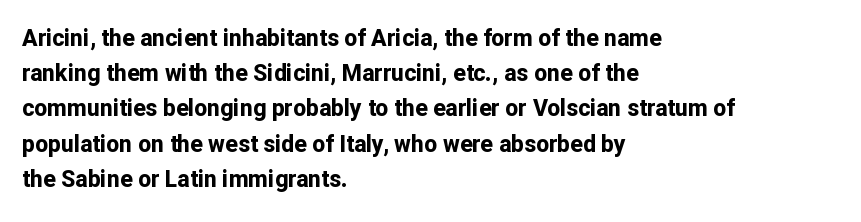
Each new line begins a customary step beneath the previous one. This rendering leaves character spacing at its baseline value. The lettering stays uniformly vertical, giving the passage a roman look. This rendering features lettering with no underline. A student would call this left alignment; a typographer would say flush left, rag right. Is the type bold? Yes — the strokes are clearly thick and heavy.
